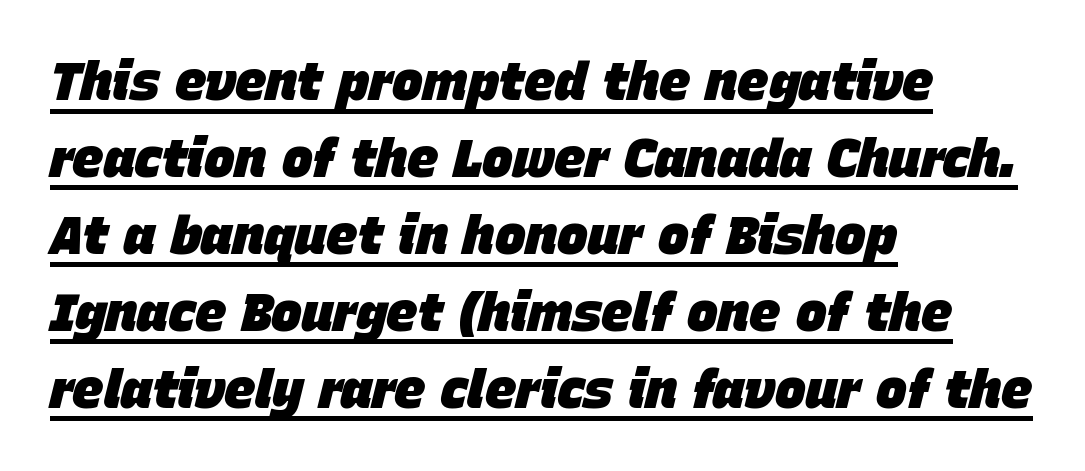
The image shows 52 px heavy type, italic (leaning right); set left-aligned, normal line spacing (1.48x), normal letter spacing, underlined; low stroke contrast and a large x-height.
